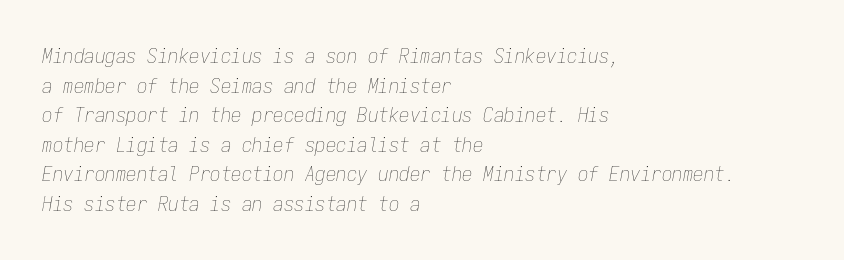
This rendering leaves character spacing at its baseline value. The rows are spaced the way most documents space them. Is the type heavy? It reads as light-to-regular instead. The passage is arranged the way most books set body copy — flush left. The axis of the letterforms is tilted away from vertical.
